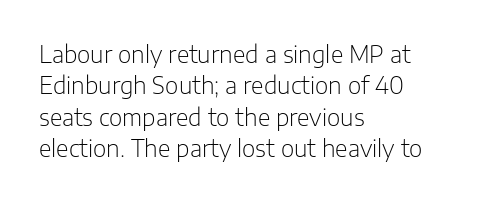
Q: Is the text bold? A: No.
Q: Is the text italic (slanted)? A: No, it is upright.
Q: Is the text underlined? A: No.
Q: How is the paragraph aligned? A: Left-aligned.
Q: Is the spacing between letters normal or unusually wide? A: Normal.
Q: Is the spacing between lines tight, normal or loose? A: Normal.
